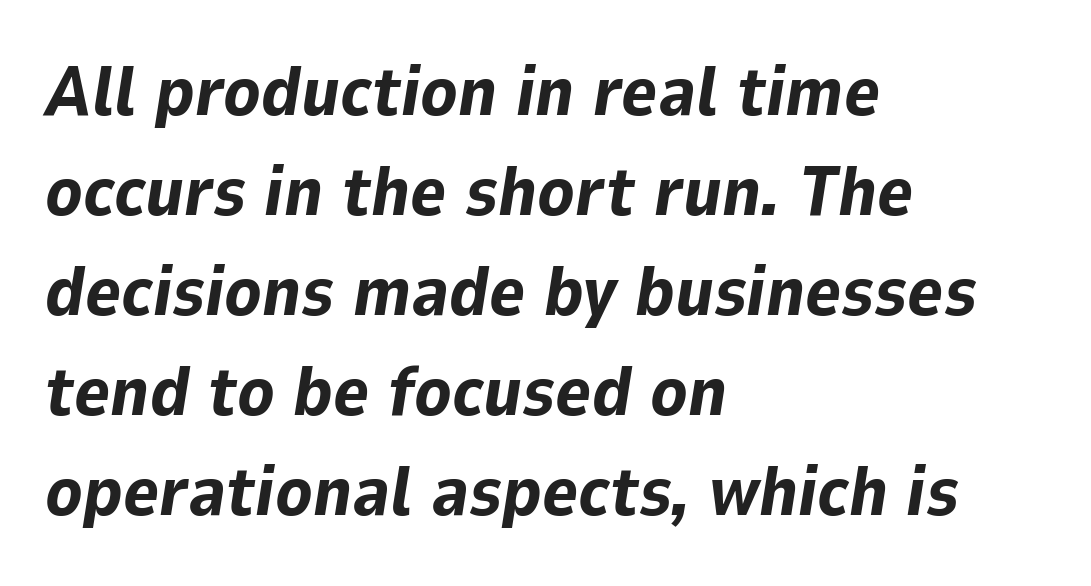
Q: Is the text bold? A: Yes.
Q: Is the text italic (slanted)? A: Yes, it leans right by about 9 degrees.
Q: Is the text underlined? A: No.
Q: How is the paragraph aligned? A: Left-aligned.
Q: Is the spacing between letters normal or unusually wide? A: Normal.
Q: Is the spacing between lines tight, normal or loose? A: Normal.
Q: Width (condensed, normal, or wide)? A: Normal.
Q: Stroke contrast? A: Low.
Q: x-height? A: Medium.
Q: Monospaced? A: No.
